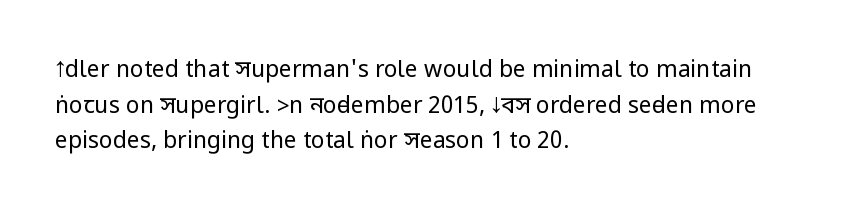
{"italic": "no", "bold": "no", "underline": "no", "align": "left", "line_spacing": "normal", "line_spacing_ratio": 1.55, "letter_spacing": "normal", "letter_spacing_em": 0.0, "glyph_px": 23}
